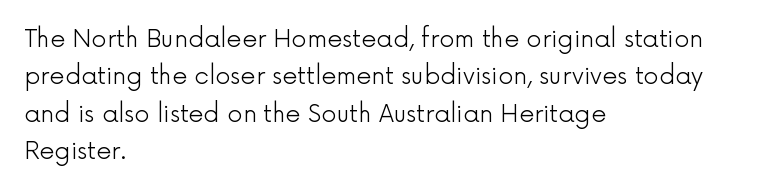
Evenly set lines give the paragraph a standard silhouette. Here the glyphs are tracked normally, forming tight word shapes. Rule under the text: the space is simply empty. Italic? Not at all — the glyphs are vertical. These glyphs show unthickened strokes, regular width or finer.
